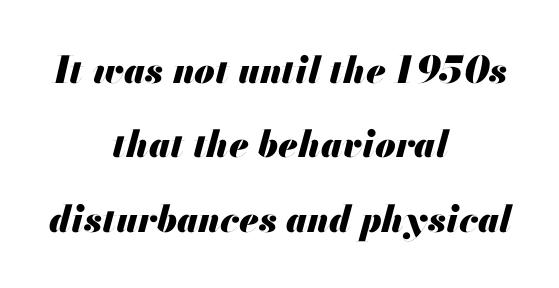
Q: Is the text bold? A: Yes.
Q: Is the text italic (slanted)? A: Yes, it leans right by about 13 degrees.
Q: Is the text underlined? A: No.
Q: How is the paragraph aligned? A: Centered.
Q: Is the spacing between letters normal or unusually wide? A: Normal.
Q: Is the spacing between lines tight, normal or loose? A: Loose.
Q: Width (condensed, normal, or wide)? A: Normal.
Q: Stroke contrast? A: Medium.
Q: x-height? A: Small.
Q: Monospaced? A: No.
